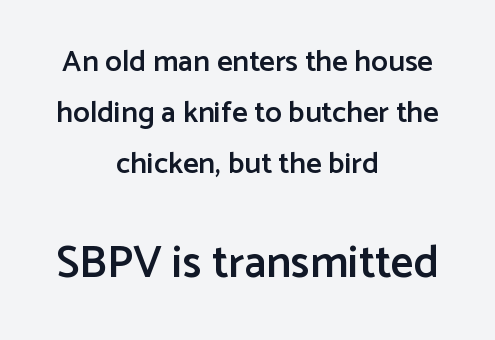
{"serif": "no", "italic": "no", "bold": "semi", "weight": "semibold", "width": "normal", "stroke_contrast": "low", "x_height": "medium", "monospaced": "no", "underline": "no", "align": "center", "line_spacing": "normal", "line_spacing_ratio": 1.7, "letter_spacing": "normal", "letter_spacing_em": 0.0, "larger_block": "second", "size_ratio": 1.5, "glyph_px": 45}
